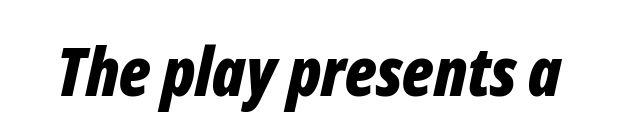
{"italic": "yes", "lean": "right", "slant_degrees": 12, "bold": "yes", "weight": "bold", "width": "condensed", "stroke_contrast": "low", "x_height": "medium", "monospaced": "no", "underline": "no", "letter_spacing": "normal", "letter_spacing_em": 0.0, "glyph_px": 68}
